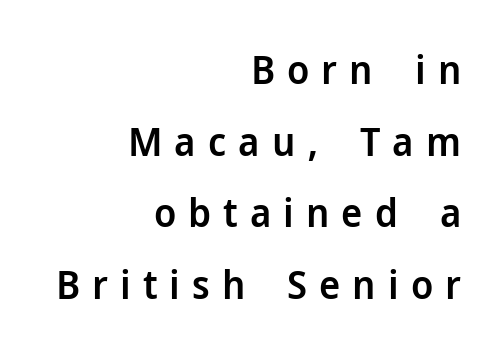
Q: Is the text bold? A: Semi-bold.
Q: Is the text italic (slanted)? A: No, it is upright.
Q: Is the typeface a serif or a sans-serif typeface? A: Sans-serif.
Q: Is the text underlined? A: No.
Q: How is the paragraph aligned? A: Right-aligned.
Q: Is the spacing between letters normal or unusually wide? A: Unusually wide.
Q: Width (condensed, normal, or wide)? A: Normal.
Q: Stroke contrast? A: Low.
Q: x-height? A: Medium.
Q: Monospaced? A: No.
